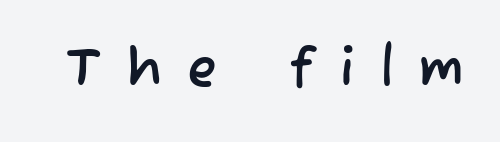
A typesetter would call this proportional, since set widths differ per character. The area under the type is left untouched. Letterform terminals end flat and unadorned throughout the passage. Look at the tracking — it's clearly loosened, letters drifting apart.
